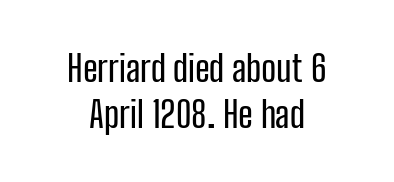
Every character sits straight up, as roman type does. Between one letter and the next there's only the usual sliver of space. You could not count columns in this text — the font is proportionally spaced. Are there feet on the stems? There aren't — it's a sans. The passage shown stacks its lines at a standard gap.
